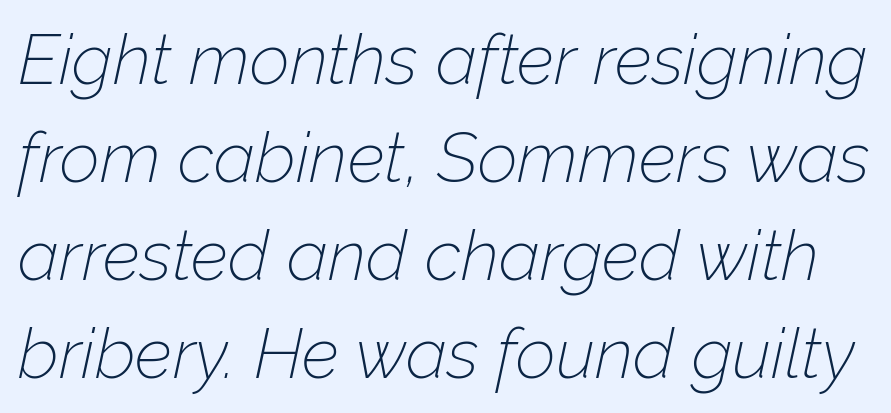
Q: Is the text bold? A: No.
Q: Is the text italic (slanted)? A: Yes, it leans right by about 12 degrees.
Q: Is the text underlined? A: No.
Q: Is the spacing between letters normal or unusually wide? A: Normal.
Q: Is the spacing between lines tight, normal or loose? A: Normal.
Q: Width (condensed, normal, or wide)? A: Normal.
Q: Stroke contrast? A: Low.
Q: x-height? A: Medium.
Q: Monospaced? A: No.
